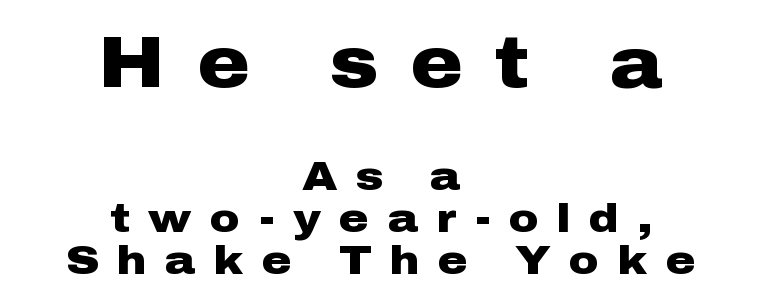
Q: Is the text bold? A: Yes.
Q: Is the text italic (slanted)? A: No, it is upright.
Q: Is the typeface a serif or a sans-serif typeface? A: Sans-serif.
Q: Is the text underlined? A: No.
Q: How is the paragraph aligned? A: Centered.
Q: Is the spacing between letters normal or unusually wide? A: Unusually wide.
Q: Is the spacing between lines tight, normal or loose? A: Tight.
Q: Which block of text is set in a larger size, the first (top) or the second (bottom)? A: The first (top) one.
Q: Width (condensed, normal, or wide)? A: Wide.
Q: Stroke contrast? A: Low.
Q: x-height? A: Medium.
Q: Monospaced? A: No.
